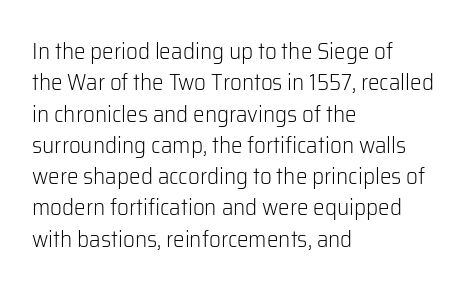
The image shows 23 px text type, upright; set left-aligned, normal line spacing (1.36x), normal letter spacing, not underlined.
